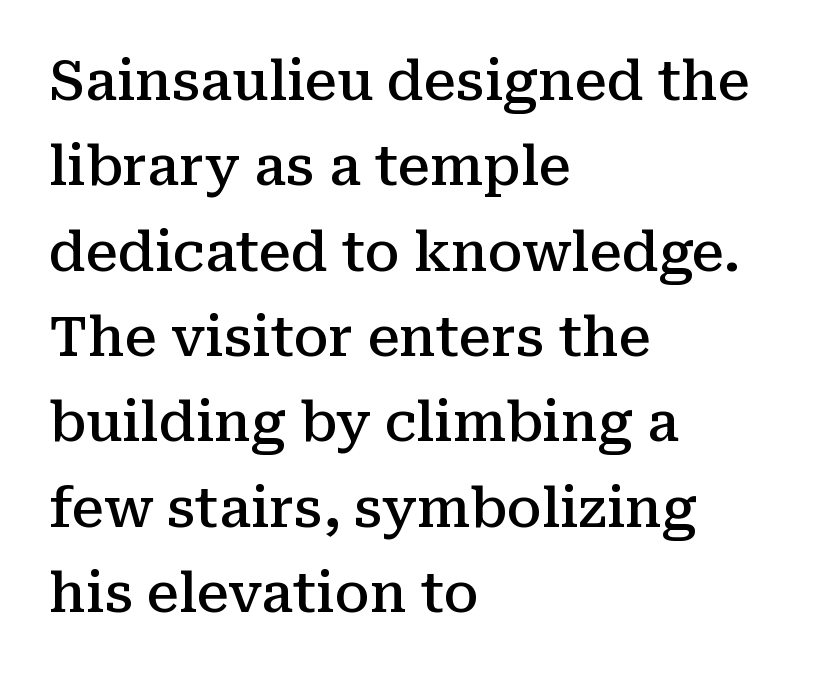
A typesetter would call this leading conventional body-copy spacing. Quick note: underline off. In terms of letterspacing, this is plain default setting. The rendering uses a semibold face; strokes are thickened but not to full bold.
